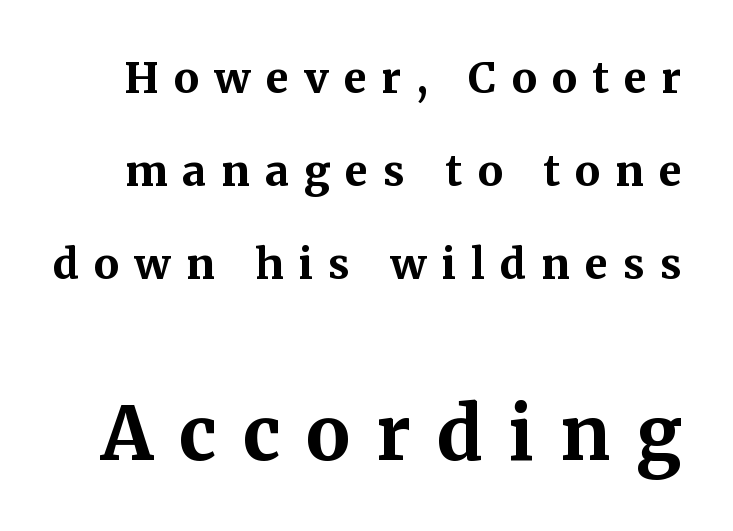
{"serif": "yes", "italic": "no", "bold": "yes", "weight": "bold", "width": "normal", "stroke_contrast": "medium", "x_height": "medium", "monospaced": "no", "underline": "no", "line_spacing": "loose", "line_spacing_ratio": 2.21, "letter_spacing": "wide", "letter_spacing_em": 0.36, "larger_block": "second", "size_ratio": 1.74, "glyph_px": 73}
